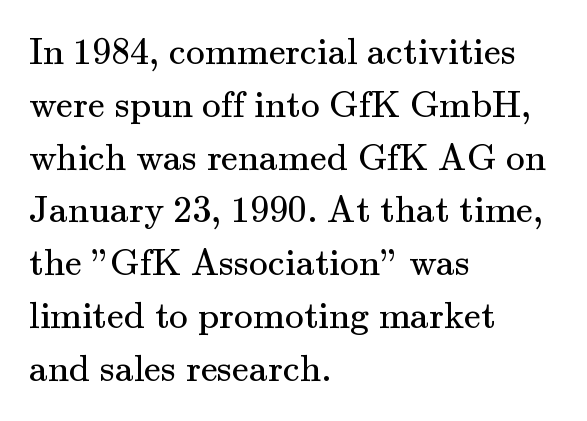
Q: Is the text bold? A: No.
Q: Is the text italic (slanted)? A: No, it is upright.
Q: Is the typeface a serif or a sans-serif typeface? A: Serif.
Q: Is the text underlined? A: No.
Q: How is the paragraph aligned? A: Left-aligned.
Q: Is the spacing between letters normal or unusually wide? A: Normal.
Q: Is the spacing between lines tight, normal or loose? A: Normal.
Q: Width (condensed, normal, or wide)? A: Normal.
Q: Stroke contrast? A: Medium.
Q: x-height? A: Small.
Q: Monospaced? A: No.
